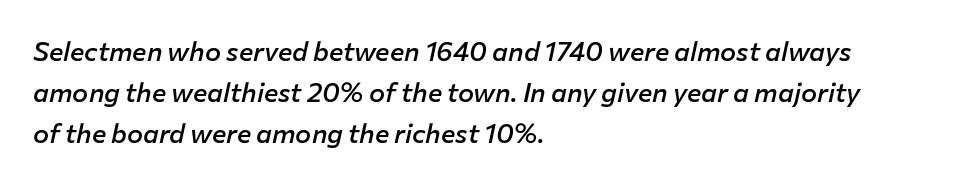
Q: Is the text bold? A: Semi-bold.
Q: Is the text italic (slanted)? A: Yes, it leans right by about 12 degrees.
Q: Is the text underlined? A: No.
Q: How is the paragraph aligned? A: Left-aligned.
Q: Is the spacing between letters normal or unusually wide? A: Normal.
Q: Is the spacing between lines tight, normal or loose? A: Normal.
